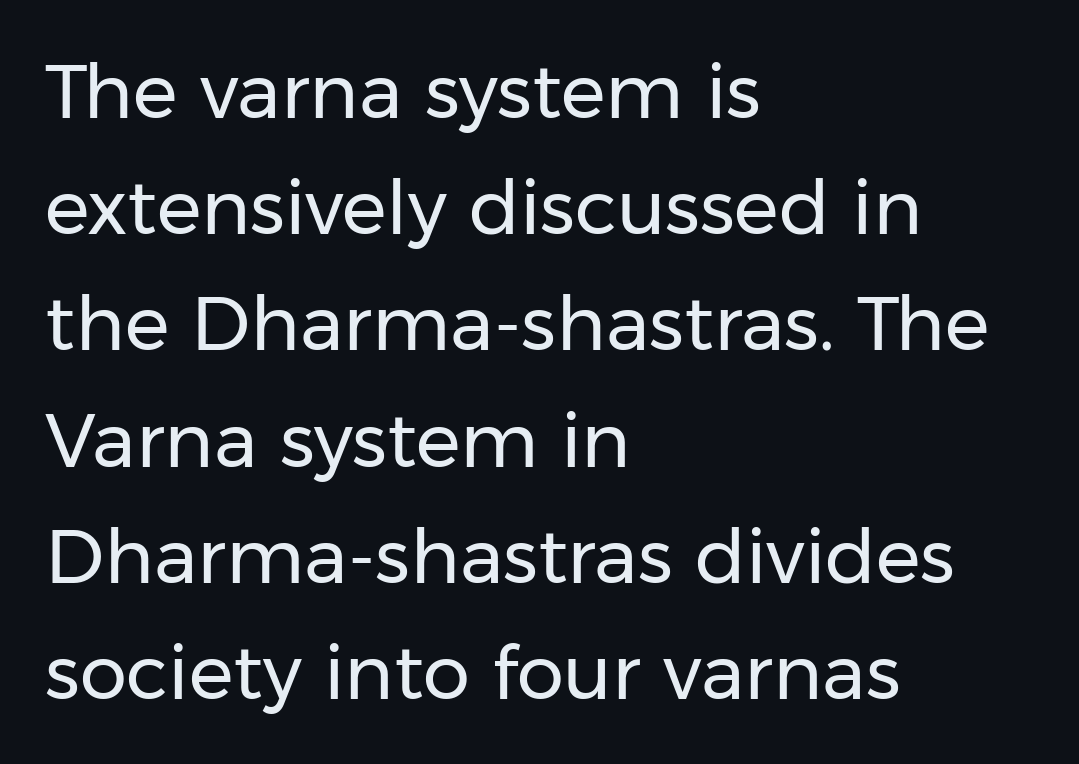
Q: Is the text bold? A: No.
Q: Is the text italic (slanted)? A: No, it is upright.
Q: Is the typeface a serif or a sans-serif typeface? A: Sans-serif.
Q: Is the text underlined? A: No.
Q: How is the paragraph aligned? A: Left-aligned.
Q: Is the spacing between letters normal or unusually wide? A: Normal.
Q: Is the spacing between lines tight, normal or loose? A: Normal.
Q: Width (condensed, normal, or wide)? A: Normal.
Q: Stroke contrast? A: Low.
Q: x-height? A: Medium.
Q: Monospaced? A: No.
